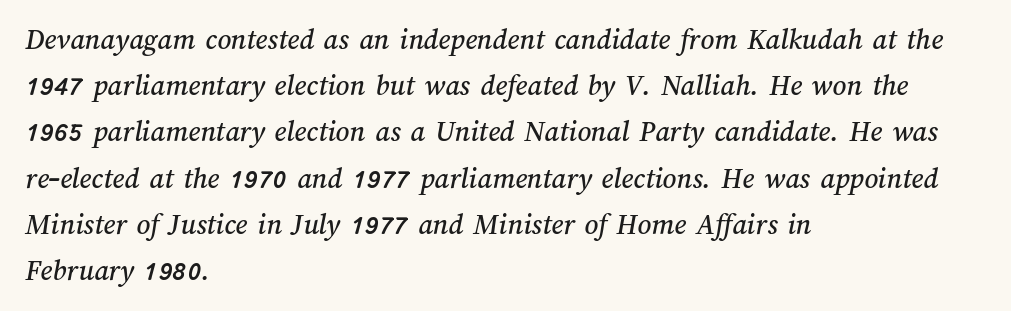
The space beneath each line is pristine and unruled. Notice how descenders clear the ascenders below comfortably — that's standard leading. The passage shown has conventional tracking throughout. Think of a printed novel: that variable character pitch is what you see here. This sample is left-justified, so line endings fall wherever the words run out.
